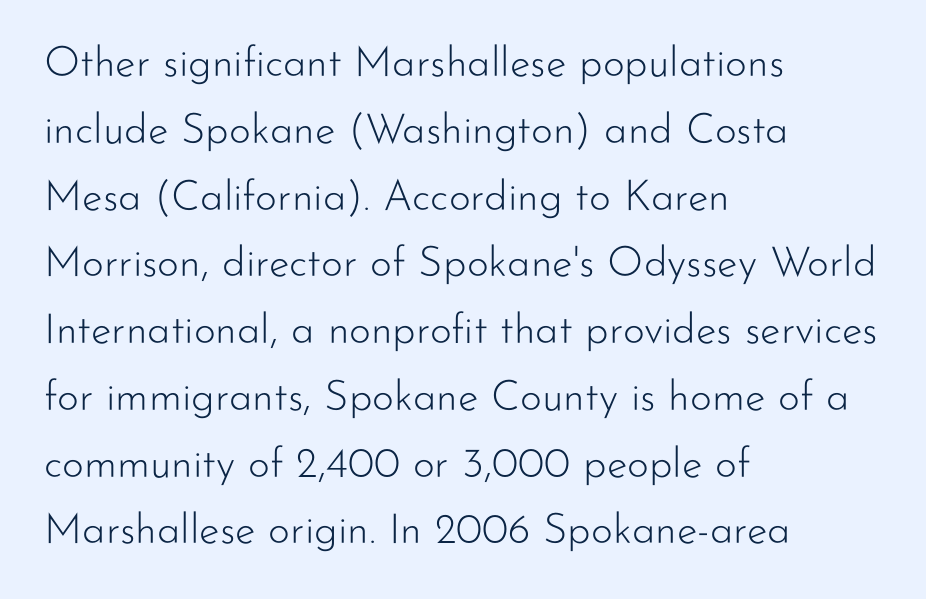
{"serif": "no", "italic": "no", "bold": "no", "weight": "light", "width": "normal", "stroke_contrast": "low", "x_height": "small", "monospaced": "no", "underline": "no", "align": "left", "line_spacing": "normal", "line_spacing_ratio": 1.59, "letter_spacing": "normal", "letter_spacing_em": 0.0, "glyph_px": 42}
